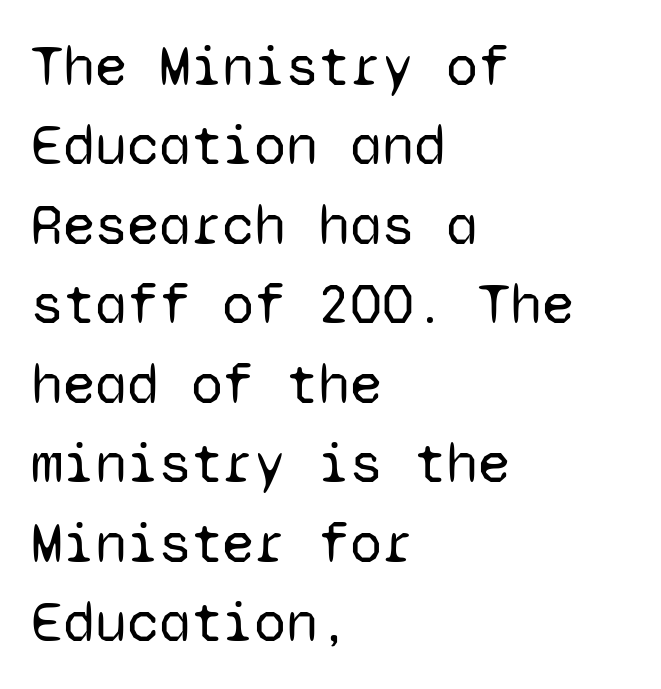
Q: Is the text bold? A: No.
Q: Is the text italic (slanted)? A: No, it is upright.
Q: Is the typeface a serif or a sans-serif typeface? A: Sans-serif.
Q: Is the text underlined? A: No.
Q: How is the paragraph aligned? A: Left-aligned.
Q: Is the spacing between letters normal or unusually wide? A: Normal.
Q: Is the spacing between lines tight, normal or loose? A: Normal.
Q: Width (condensed, normal, or wide)? A: Normal.
Q: Stroke contrast? A: Low.
Q: x-height? A: Medium.
Q: Monospaced? A: Yes.
